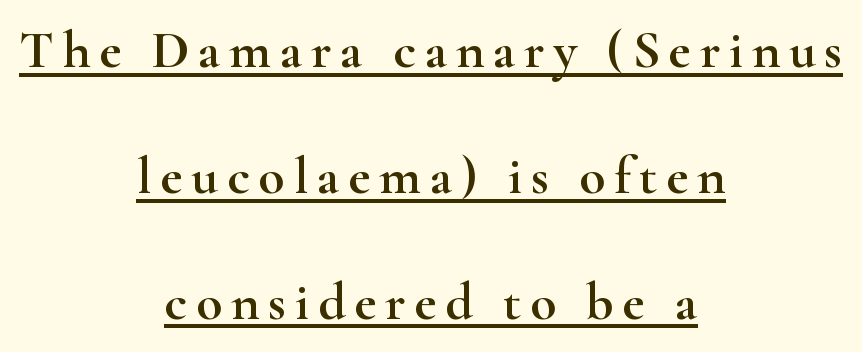
Q: Is the text italic (slanted)? A: No, it is upright.
Q: Is the typeface a serif or a sans-serif typeface? A: Serif.
Q: Is the text underlined? A: Yes.
Q: How is the paragraph aligned? A: Centered.
Q: Is the spacing between lines tight, normal or loose? A: Loose.
Q: Width (condensed, normal, or wide)? A: Wide.
Q: Stroke contrast? A: High.
Q: x-height? A: Small.
Q: Monospaced? A: No.
